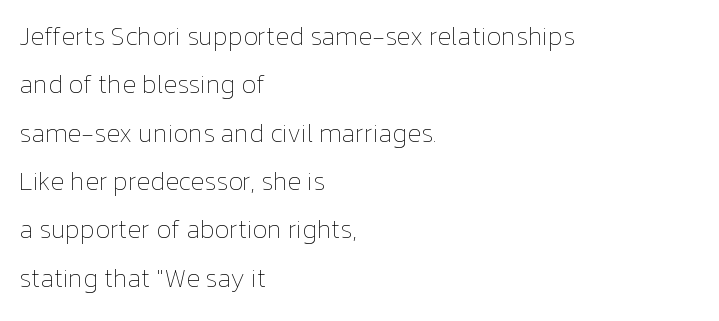
The image shows 26 px text type, upright; set left-aligned, line spacing 1.86x, normal letter spacing, not underlined.
